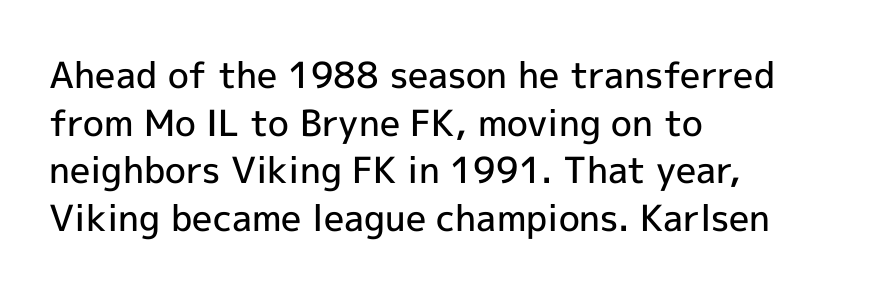
It's the straight-up-and-down kind of type. Semibold letterforms, between regular and bold. You could not count columns in this text — the font is proportionally spaced. A typesetter would label this face a sans.
